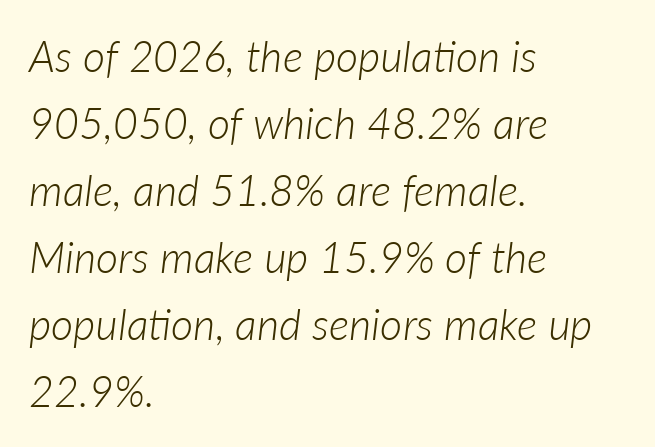
Q: Is the text bold? A: No.
Q: Is the text italic (slanted)? A: Yes, it leans right by about 7 degrees.
Q: Is the text underlined? A: No.
Q: How is the paragraph aligned? A: Left-aligned.
Q: Is the spacing between letters normal or unusually wide? A: Normal.
Q: Is the spacing between lines tight, normal or loose? A: Normal.
Q: Width (condensed, normal, or wide)? A: Normal.
Q: Stroke contrast? A: Low.
Q: x-height? A: Medium.
Q: Monospaced? A: No.
